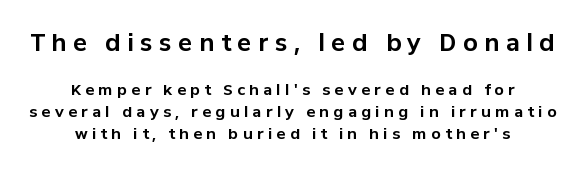
Q: Is the text bold? A: Yes.
Q: Is the text italic (slanted)? A: No, it is upright.
Q: Is the text underlined? A: No.
Q: How is the paragraph aligned? A: Centered.
Q: Is the spacing between letters normal or unusually wide? A: Unusually wide.
Q: Is the spacing between lines tight, normal or loose? A: Normal.
Q: Which block of text is set in a larger size, the first (top) or the second (bottom)? A: The first (top) one.
